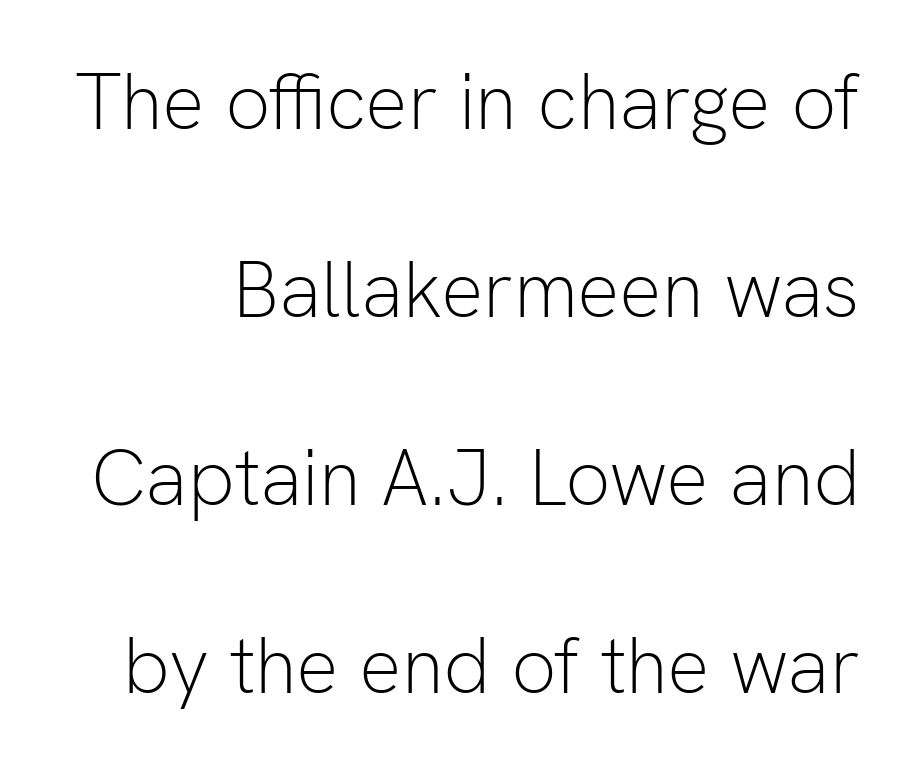
The letters advance in unequal steps, a hallmark of proportional type. Observe the ordinary spacing: letters are neighbours, not strangers. Classification — sans serif. The glyphs are unaccompanied by any horizontal stroke below them.
